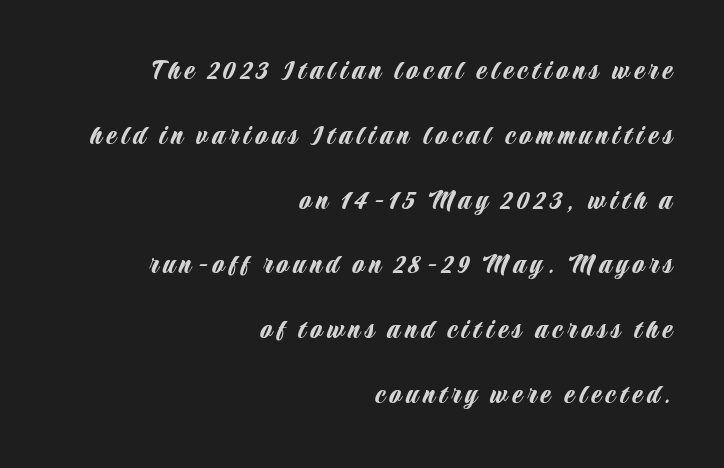
The image shows 30 px condensed sans-serif type; set right-aligned, loose line spacing (2.16x), not underlined; low stroke contrast and a large x-height.
